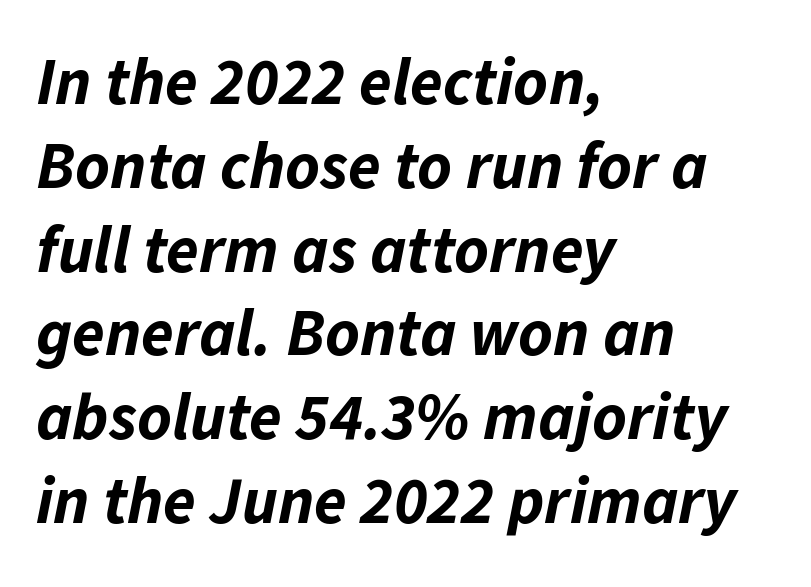
Compared with an ordinary text face, these strokes are far heavier — a full bold. Slant detected: the letters are inclined. The letters advance in unequal steps, a hallmark of proportional type. Reading down the column, the eye jumps a familiar distance to each next line. No extra tracking has been applied to these lines.
